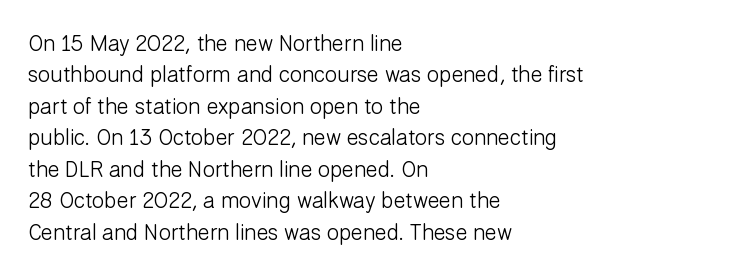
The line-height multiplier appears to be the usual default. The ragged edge is on the right, which tells us the setting is flush left. A typesetter would mark this as roman, not italic. This sample uses plain, unmodified letter spacing. No letter is thick-stroked: the sample isn't bold.
